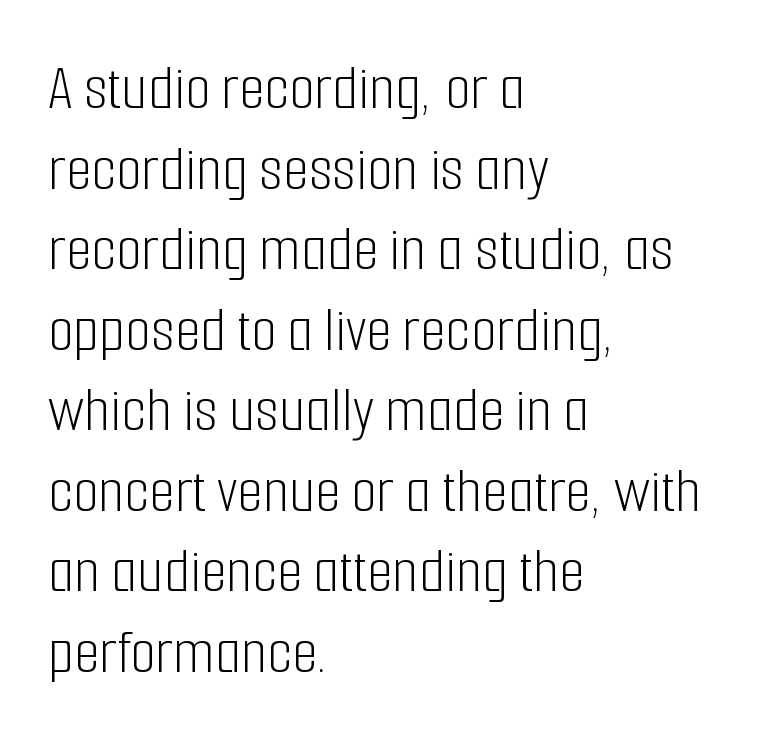
Honestly, there is no underline to notice here at all. Each stroke keeps to a modest, everyday thickness or less. There is no visible air inserted between adjacent glyphs. Designer's note — italics off, roman on. Here the designer chose a conventional face with non-uniform glyph widths. Every row of glyphs begins at an identical x-position on the left.
